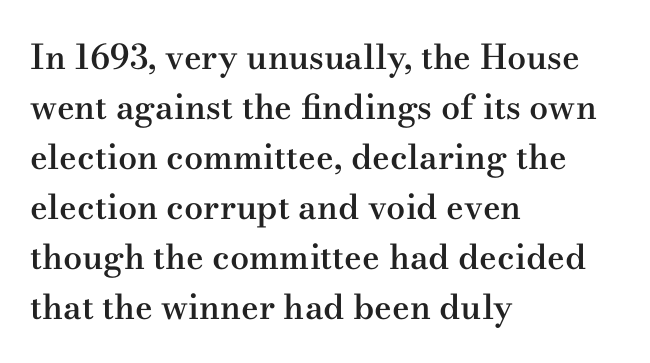
Q: Is the text bold? A: Semi-bold.
Q: Is the text italic (slanted)? A: No, it is upright.
Q: Is the typeface a serif or a sans-serif typeface? A: Serif.
Q: Is the text underlined? A: No.
Q: How is the paragraph aligned? A: Left-aligned.
Q: Is the spacing between letters normal or unusually wide? A: Normal.
Q: Is the spacing between lines tight, normal or loose? A: Normal.
Q: Width (condensed, normal, or wide)? A: Wide.
Q: Stroke contrast? A: Medium.
Q: x-height? A: Small.
Q: Monospaced? A: No.
